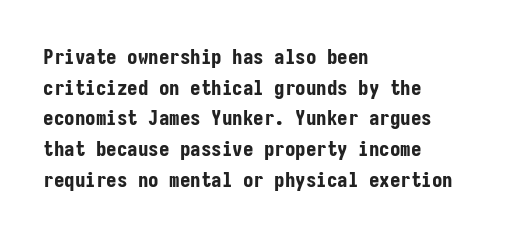
Q: Is the text bold? A: Yes.
Q: Is the text italic (slanted)? A: No, it is upright.
Q: Is the text underlined? A: No.
Q: How is the paragraph aligned? A: Left-aligned.
Q: Is the spacing between letters normal or unusually wide? A: Normal.
Q: Is the spacing between lines tight, normal or loose? A: Normal.
